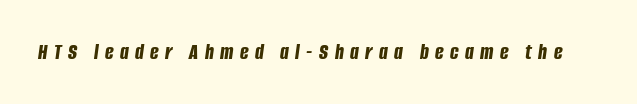
Q: Is the text bold? A: Yes.
Q: Is the text italic (slanted)? A: Yes, it leans right by about 8 degrees.
Q: Is the text underlined? A: No.
Q: Is the spacing between letters normal or unusually wide? A: Unusually wide.
